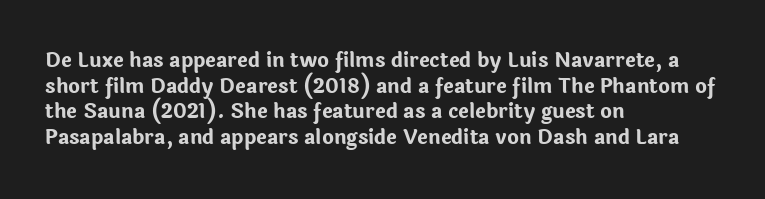
The image shows 20 px bold type, upright; set left-aligned, normal line spacing (1.28x), normal letter spacing, not underlined.
